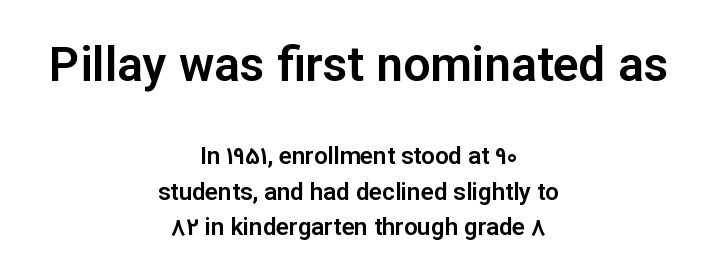
Q: Is the text italic (slanted)? A: No, it is upright.
Q: Is the typeface a serif or a sans-serif typeface? A: Sans-serif.
Q: Is the text underlined? A: No.
Q: How is the paragraph aligned? A: Centered.
Q: Is the spacing between letters normal or unusually wide? A: Normal.
Q: Is the spacing between lines tight, normal or loose? A: Normal.
Q: Which block of text is set in a larger size, the first (top) or the second (bottom)? A: The first (top) one.
Q: Width (condensed, normal, or wide)? A: Normal.
Q: Stroke contrast? A: Low.
Q: x-height? A: Medium.
Q: Monospaced? A: No.
